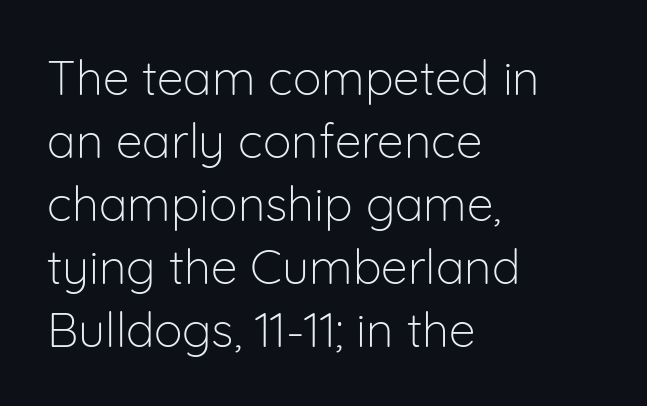
{"serif": "no", "italic": "no", "bold": "no", "weight": "light", "width": "normal", "stroke_contrast": "low", "x_height": "medium", "monospaced": "no", "underline": "no", "align": "left", "line_spacing": "normal", "line_spacing_ratio": 1.31, "letter_spacing": "normal", "letter_spacing_em": 0.0, "glyph_px": 48}
